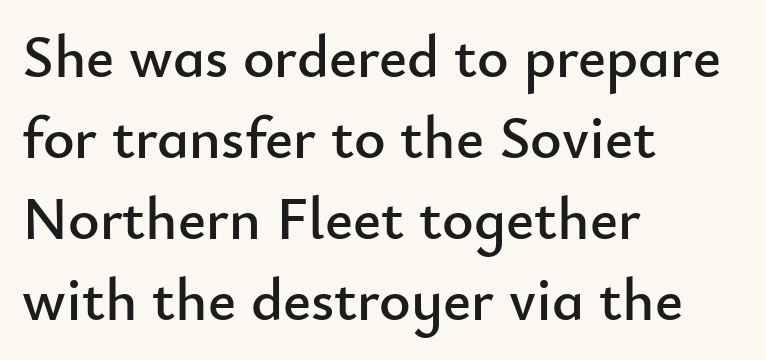
Q: Is the text italic (slanted)? A: No, it is upright.
Q: Is the typeface a serif or a sans-serif typeface? A: Sans-serif.
Q: Is the text underlined? A: No.
Q: How is the paragraph aligned? A: Left-aligned.
Q: Is the spacing between letters normal or unusually wide? A: Normal.
Q: Is the spacing between lines tight, normal or loose? A: Normal.
Q: Width (condensed, normal, or wide)? A: Normal.
Q: Stroke contrast? A: Low.
Q: x-height? A: Small.
Q: Monospaced? A: No.
